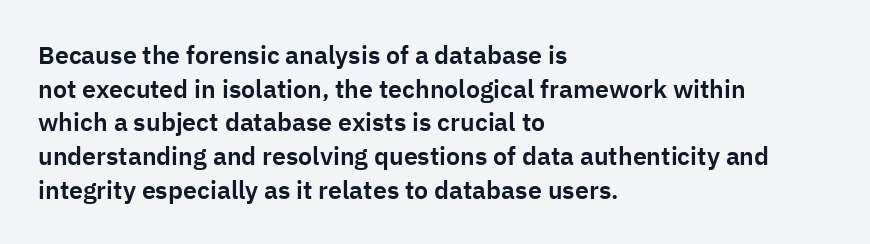
The image shows 25 px text type, upright; set left-aligned, normal line spacing (1.35x), normal letter spacing, not underlined.
